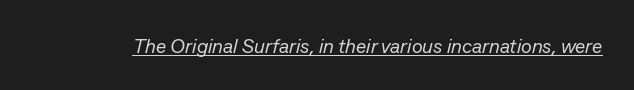
The letterforms sit at book weight or below. The horizontal fit of the characters is conventional and even. The passage shown is underscored from start to finish. Observe the lean: these are italic letterforms.
